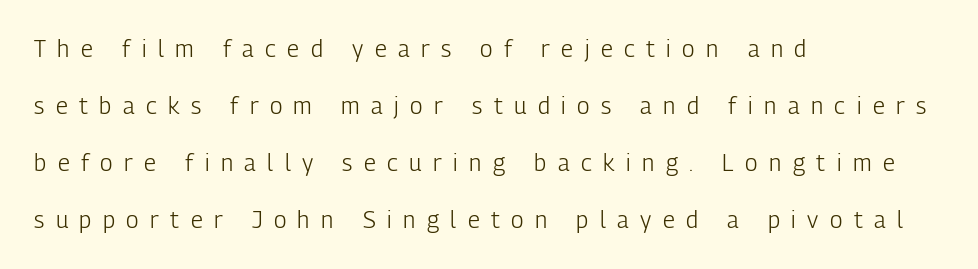
Teacher's note: observe the even left margin — that is flush-left alignment. Short note: letters widely spaced. Think standard paragraph weight, or any step lighter than that. Airy leading.
